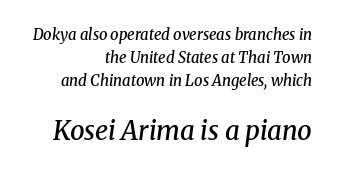
{"italic": "yes", "lean": "right", "slant_degrees": 8, "bold": "semi", "underline": "no", "align": "right", "line_spacing": "normal", "line_spacing_ratio": 1.52, "letter_spacing": "normal", "letter_spacing_em": 0.0, "larger_block": "second", "size_ratio": 1.73, "glyph_px": 26}
